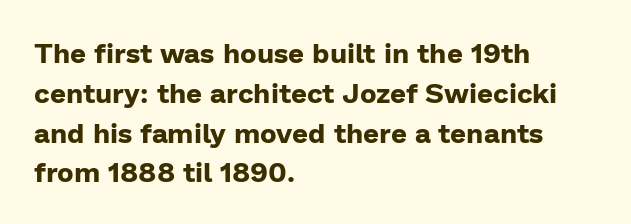
The image shows 28 px bold sans-serif type, upright; set left-aligned, normal line spacing (1.42x), normal letter spacing, not underlined; low stroke contrast and a medium x-height.
